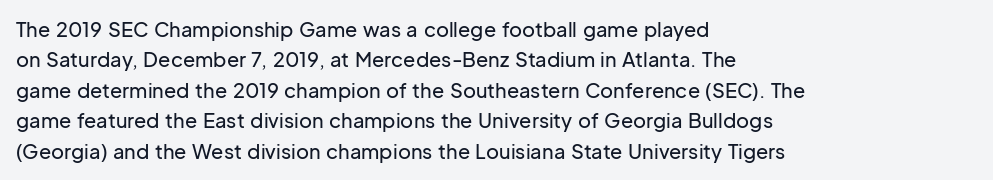
Q: Is the text italic (slanted)? A: No, it is upright.
Q: Is the text underlined? A: No.
Q: How is the paragraph aligned? A: Left-aligned.
Q: Is the spacing between letters normal or unusually wide? A: Normal.
Q: Is the spacing between lines tight, normal or loose? A: Normal.
